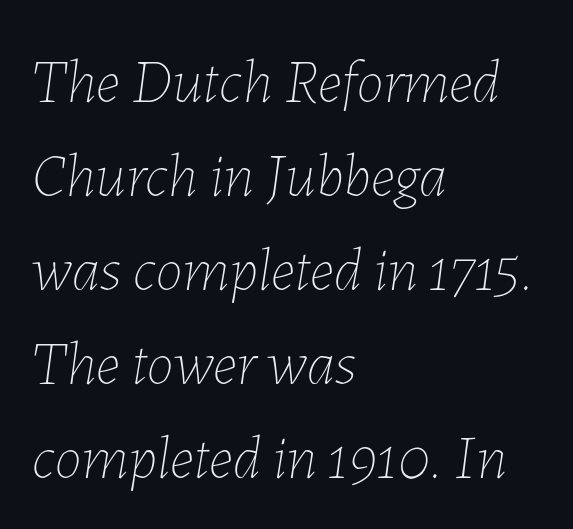
The image shows 61 px thin type, italic (leaning right); set left-aligned, normal line spacing (1.54x), normal letter spacing, not underlined; low stroke contrast and a medium x-height.
